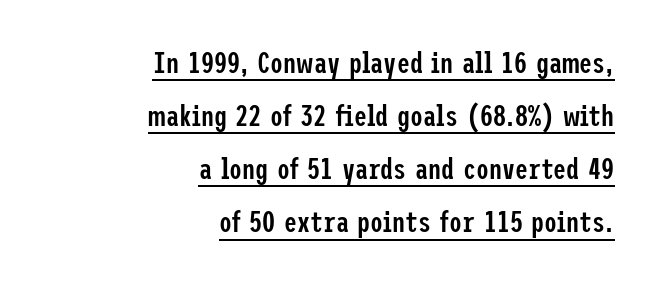
The paragraph has a hard right edge and a soft left edge. The specimen includes a rule beneath the text block's lines. Emphasis by weight is partial: semibold. A roman cut, with each character standing at attention. Letterform terminals end flat and unadorned throughout the passage.
